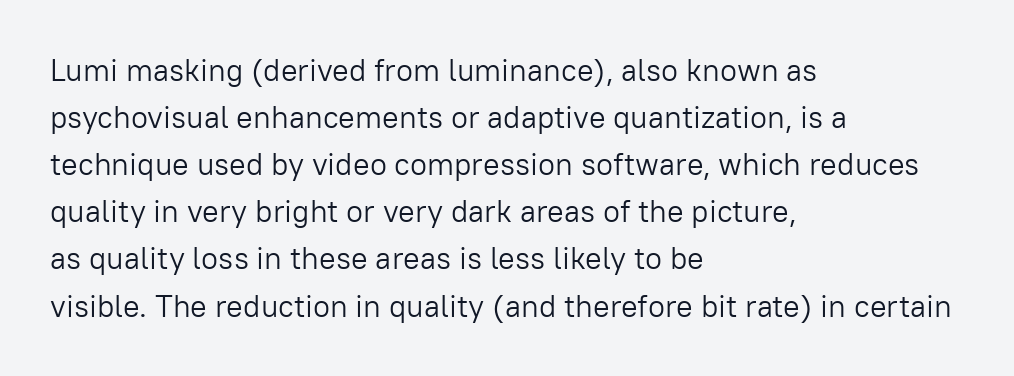
A typesetter would call this leading conventional body-copy spacing. A bare baseline throughout the passage. A quiet, ordinary-to-light weight characterises the typeface. Ascenders rise straight up at ninety degrees. Stroke terminals: plain, sans-serif.
